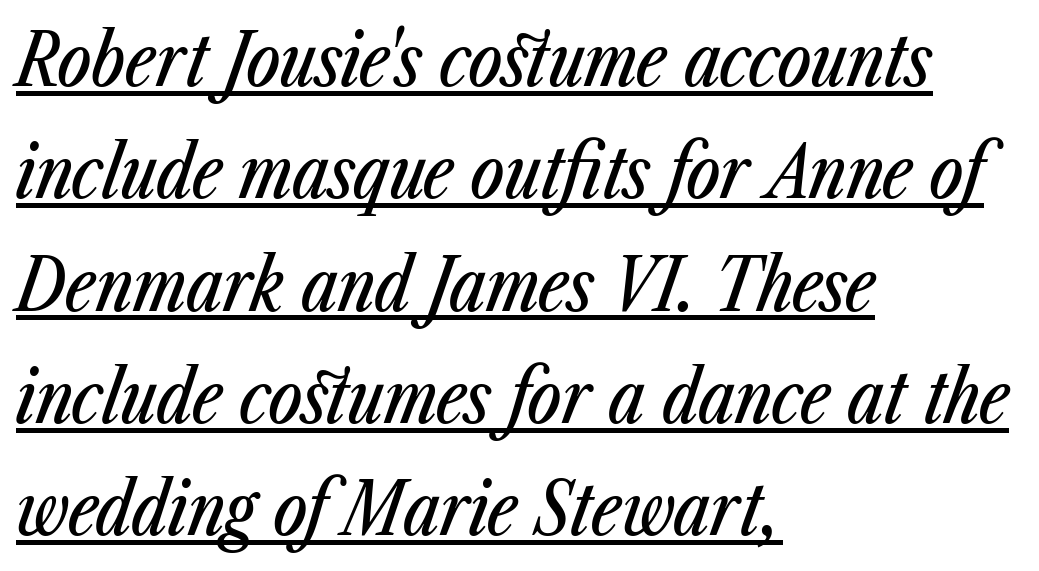
{"italic": "yes", "lean": "right", "slant_degrees": 23, "width": "condensed", "stroke_contrast": "low", "x_height": "medium", "monospaced": "no", "underline": "yes", "align": "left", "line_spacing": "normal", "line_spacing_ratio": 1.56, "letter_spacing": "normal", "letter_spacing_em": 0.0, "glyph_px": 72}
